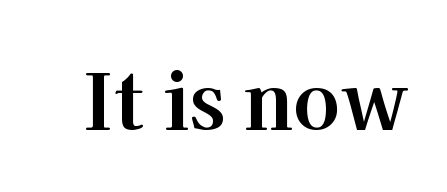
Q: Is the text bold? A: Yes.
Q: Is the text italic (slanted)? A: No, it is upright.
Q: Is the typeface a serif or a sans-serif typeface? A: Serif.
Q: Is the text underlined? A: No.
Q: Is the spacing between letters normal or unusually wide? A: Normal.
Q: Width (condensed, normal, or wide)? A: Normal.
Q: Stroke contrast? A: High.
Q: x-height? A: Medium.
Q: Monospaced? A: No.
